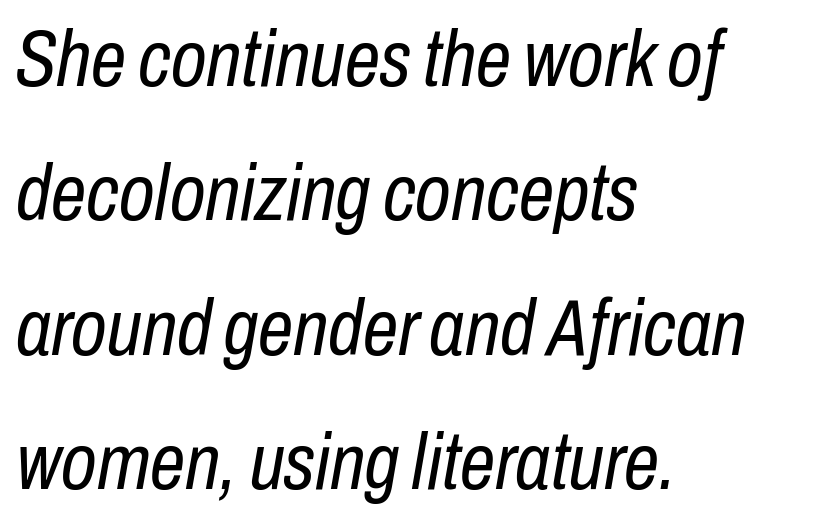
The image shows 79 px regular-weight, condensed type, italic (leaning right); set left-aligned, normal line spacing (1.7x), normal letter spacing, not underlined; low stroke contrast and a medium x-height.
